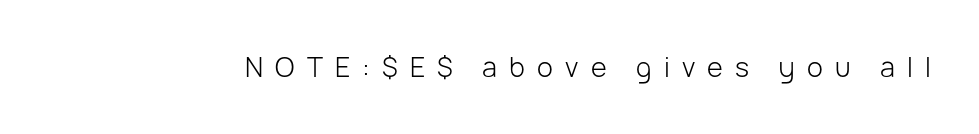
{"italic": "no", "bold": "no", "underline": "no", "letter_spacing": "wide", "letter_spacing_em": 0.45, "glyph_px": 27}
